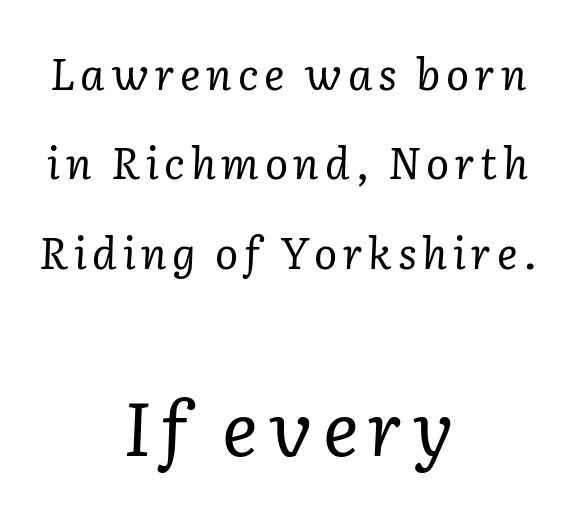
{"serif": "yes", "italic": "yes", "lean": "right", "slant_degrees": 2, "bold": "no", "weight": "regular", "width": "normal", "stroke_contrast": "low", "x_height": "medium", "monospaced": "no", "underline": "no", "align": "center", "line_spacing": "loose", "line_spacing_ratio": 2.08, "larger_block": "second", "size_ratio": 1.74, "glyph_px": 75}
